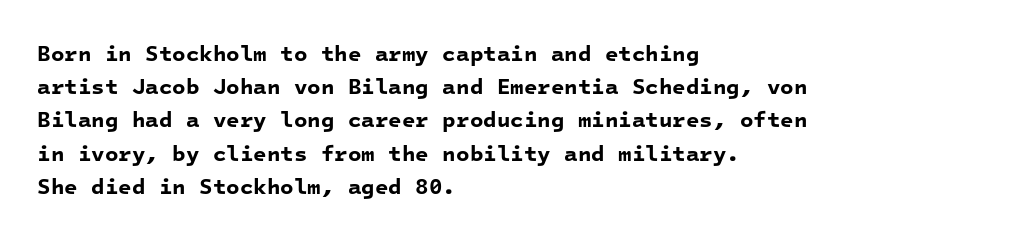
{"bold": "yes", "underline": "no", "align": "left", "line_spacing": "normal", "line_spacing_ratio": 1.51, "letter_spacing": "normal", "letter_spacing_em": 0.0, "glyph_px": 22}
